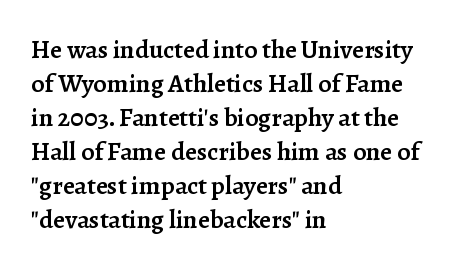
The image shows 26 px text type, upright; set left-aligned, normal line spacing (1.31x), normal letter spacing, not underlined.
